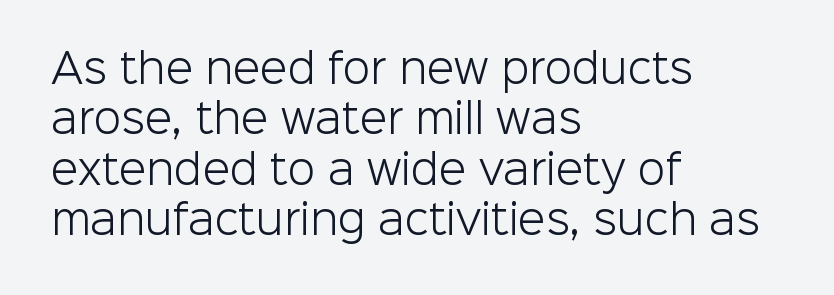
The image shows 40 px light sans-serif type, upright; set left-aligned, normal line spacing (1.26x), normal letter spacing, not underlined; low stroke contrast and a medium x-height.
